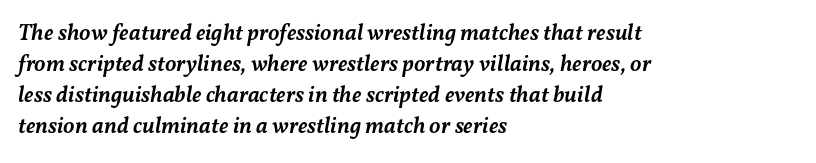
{"italic": "yes", "lean": "right", "slant_degrees": 11, "bold": "semi", "underline": "no", "align": "left", "line_spacing": "normal", "line_spacing_ratio": 1.35, "letter_spacing": "normal", "letter_spacing_em": 0.0, "glyph_px": 23}
